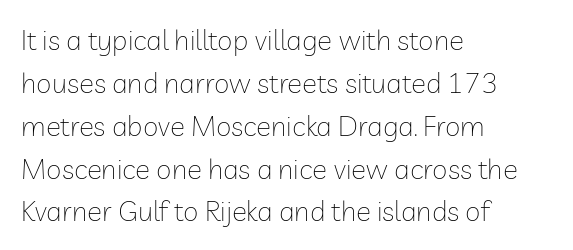
{"serif": "no", "italic": "no", "bold": "no", "weight": "thin", "width": "normal", "stroke_contrast": "low", "x_height": "medium", "monospaced": "no", "underline": "no", "align": "left", "line_spacing": "normal", "line_spacing_ratio": 1.53, "letter_spacing": "normal", "letter_spacing_em": 0.0, "glyph_px": 28}
